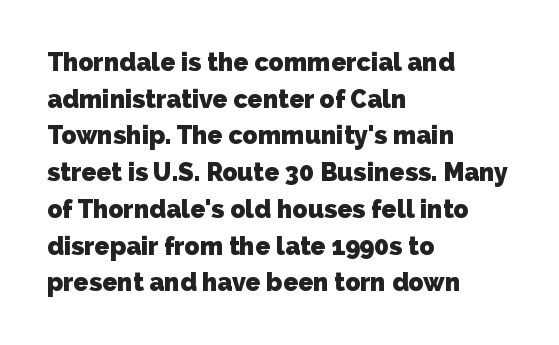
{"bold": "yes", "underline": "no", "align": "left", "line_spacing": "normal", "line_spacing_ratio": 1.47, "letter_spacing": "normal", "letter_spacing_em": 0.0, "glyph_px": 25}
